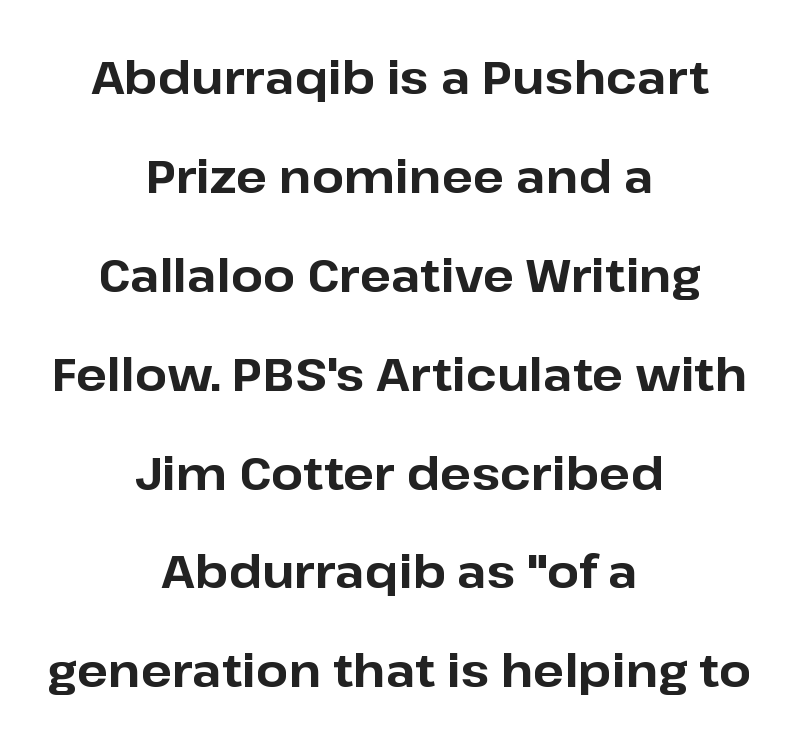
Any mark beneath the type? The region is blank. Casual observation: everything's sitting right in the middle. Style check: upright. Compared with an ordinary text face, these strokes are far heavier — a full bold.
